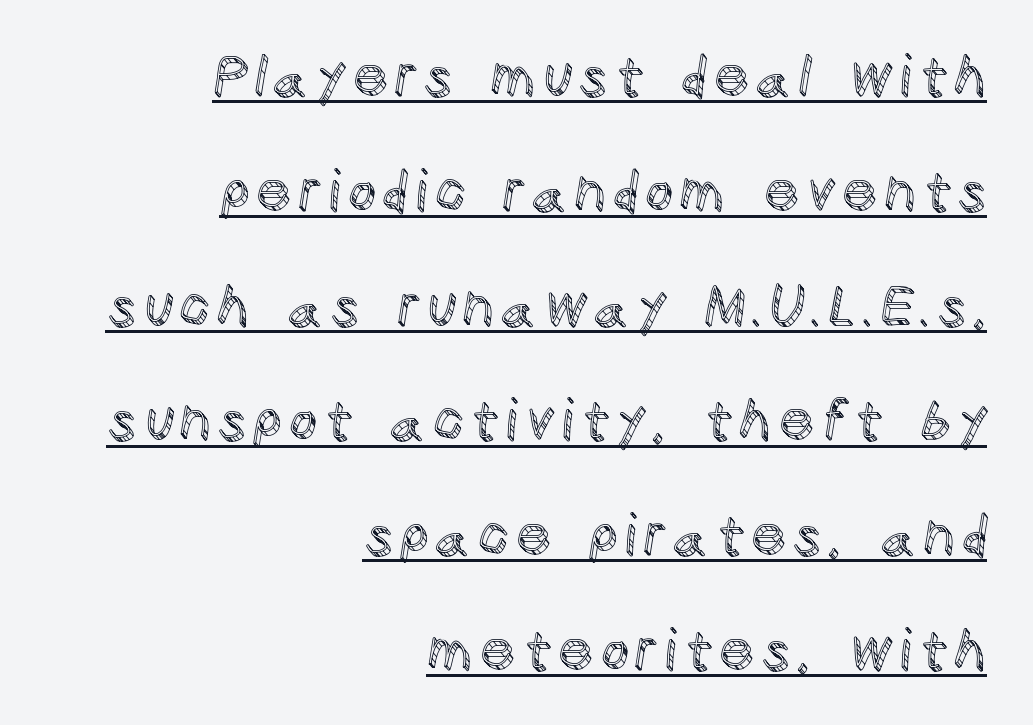
The image shows 56 px text type; set right-aligned, loose line spacing (2.05x), underlined; a large x-height.
